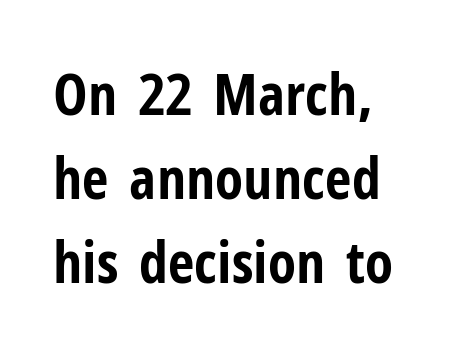
Does the type have serifs? No, each stem ends abruptly. Anything drawn beneath the words? Only blank space. Compared with an ordinary text face, these strokes are far heavier — a full bold. Inter-character spacing is left at the font's built-in metrics. The compositor pushed each line to the left boundary. Looks like regular typesetting: each glyph gets only the width it needs.
